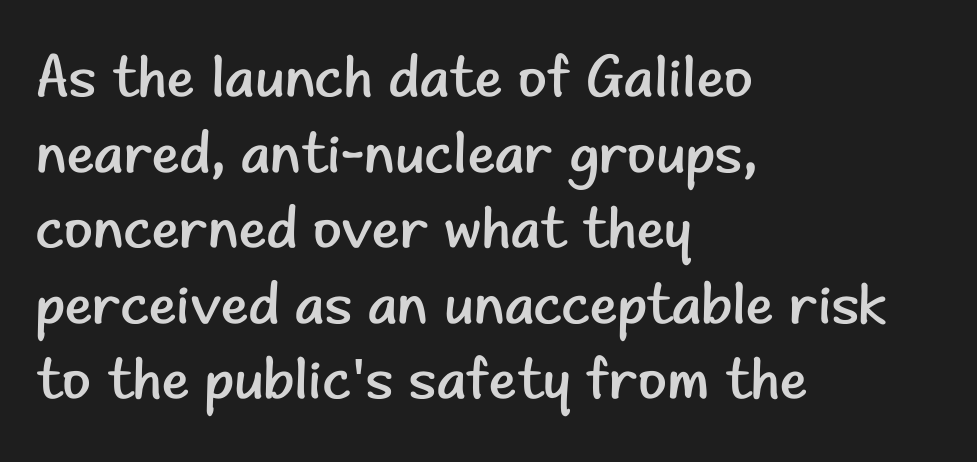
The image shows 59 px regular-weight sans-serif type, upright; set left-aligned, normal line spacing (1.28x), normal letter spacing, not underlined; low stroke contrast and a small x-height.
